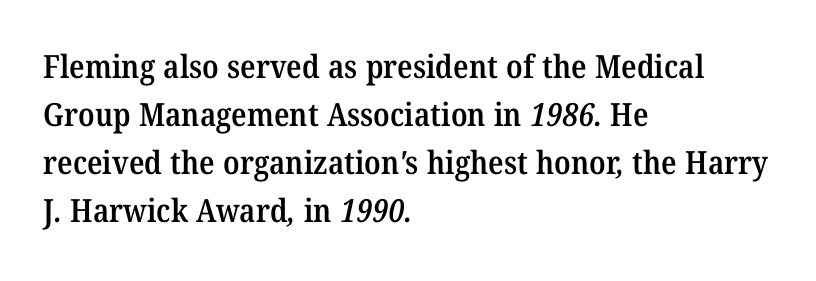
The passage shown is typeset with a serif family. Typesetter's note: demi weight, one step under bold. Spacing verdict: proportional, widths tailored to each character. Tracking here is standard; glyphs follow each other at the usual distance. Each line starts at the same left margin while the right side varies.
